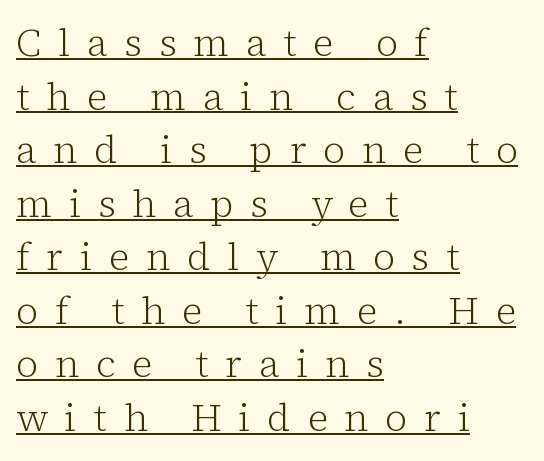
The characters are drawn with everyday or finer stroke widths. In designer terms, the underline attribute is active on this setting. Looks like regular typesetting: each glyph gets only the width it needs. Horizontal bands of white between lines are of average thickness.
